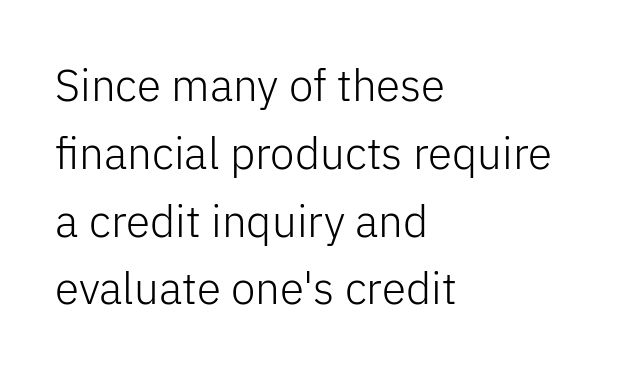
{"serif": "no", "italic": "no", "bold": "no", "weight": "light", "width": "normal", "stroke_contrast": "low", "x_height": "medium", "monospaced": "no", "underline": "no", "align": "left", "line_spacing": "normal", "line_spacing_ratio": 1.54, "letter_spacing": "normal", "letter_spacing_em": 0.0, "glyph_px": 44}
